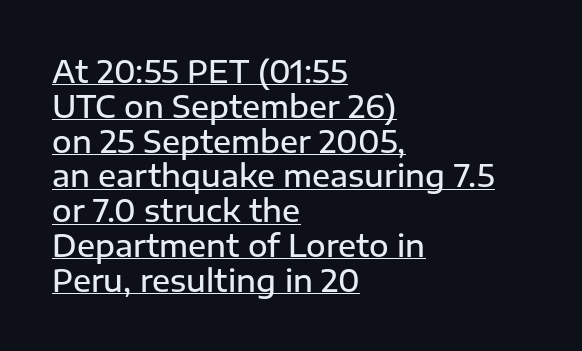
{"serif": "no", "italic": "no", "bold": "semi", "weight": "semibold", "width": "normal", "stroke_contrast": "low", "x_height": "medium", "monospaced": "no", "underline": "yes", "align": "left", "line_spacing_ratio": 1.16, "letter_spacing": "normal", "letter_spacing_em": 0.0, "glyph_px": 30}
